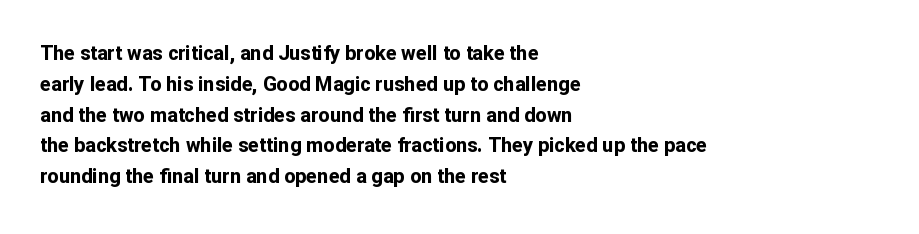
A student would call this left alignment; a typographer would say flush left, rag right. Any mark beneath the type? The region is blank. A dark, heavy texture on the line: the type is bold. The leading is moderate, giving the passage an even texture. The gaps between neighbouring characters are ordinary and unremarkable. The axis of the letterforms is exactly vertical.
